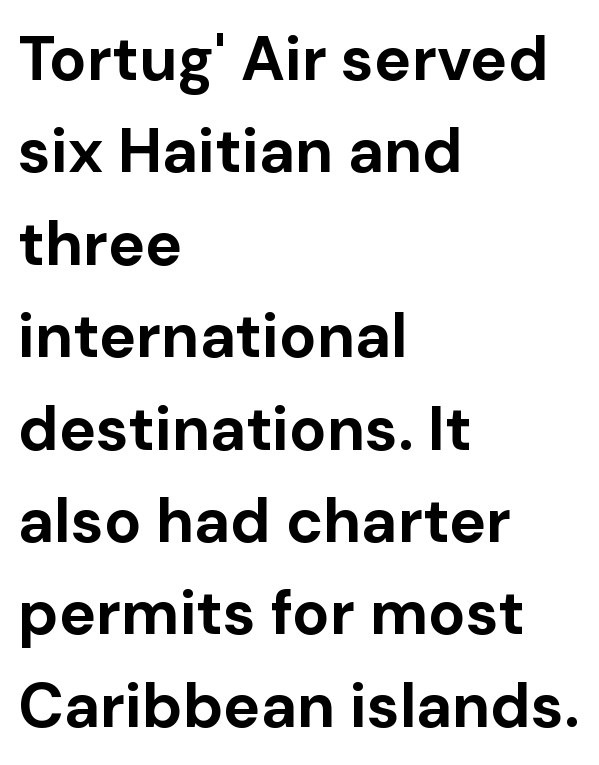
Q: Is the text bold? A: Yes.
Q: Is the text italic (slanted)? A: No, it is upright.
Q: Is the typeface a serif or a sans-serif typeface? A: Sans-serif.
Q: Is the text underlined? A: No.
Q: How is the paragraph aligned? A: Left-aligned.
Q: Is the spacing between letters normal or unusually wide? A: Normal.
Q: Is the spacing between lines tight, normal or loose? A: Normal.
Q: Width (condensed, normal, or wide)? A: Normal.
Q: Stroke contrast? A: Low.
Q: x-height? A: Medium.
Q: Monospaced? A: No.
